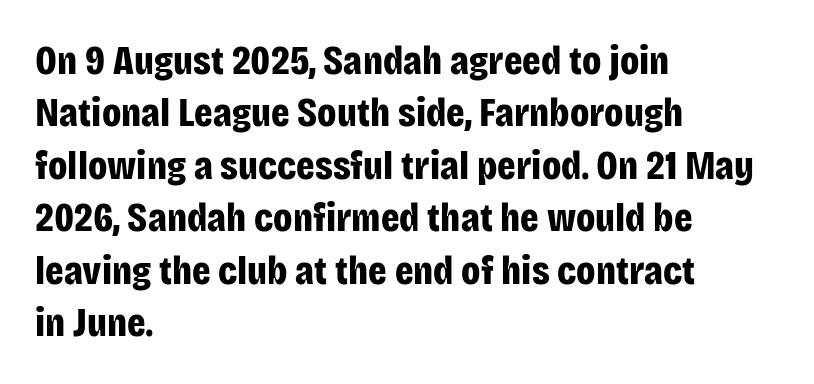
Q: Is the text bold? A: Yes.
Q: Is the text italic (slanted)? A: No, it is upright.
Q: Is the typeface a serif or a sans-serif typeface? A: Sans-serif.
Q: Is the text underlined? A: No.
Q: How is the paragraph aligned? A: Left-aligned.
Q: Is the spacing between letters normal or unusually wide? A: Normal.
Q: Is the spacing between lines tight, normal or loose? A: Normal.
Q: Width (condensed, normal, or wide)? A: Condensed.
Q: Stroke contrast? A: Low.
Q: x-height? A: Large.
Q: Monospaced? A: No.
